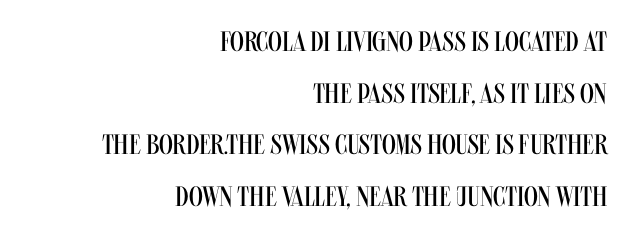
Between one letter and the next there's only the usual sliver of space. These lines were composed using upright roman letters. Descender tails drop into unmarked territory. The rendering anchors every line to the right-hand side. Is the type heavy? It reads as light-to-regular instead.
